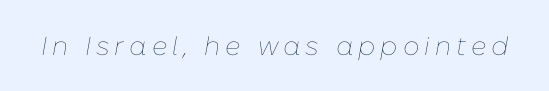
The passage shown leans; its letterforms are oblique. Has an underline been added? It has not. Heft: none added — not bold.
